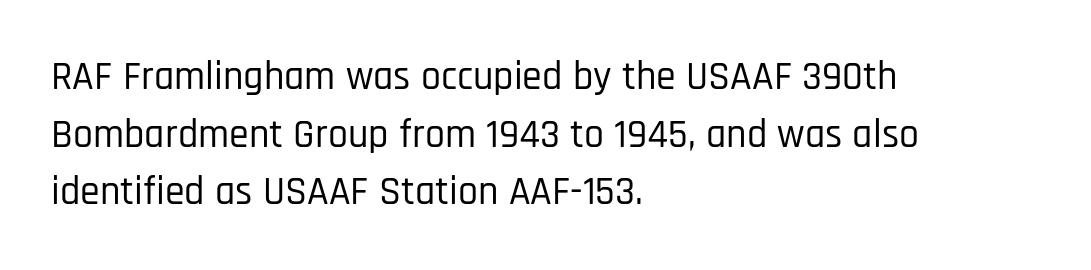
Ascenders rise straight up at ninety degrees. Has an underline been added? It has not. Varying glyph widths throughout — classic text-font behaviour. Successive baselines arrive at the customary interval. Reading down the block, your eye returns to a fixed left position each line.
